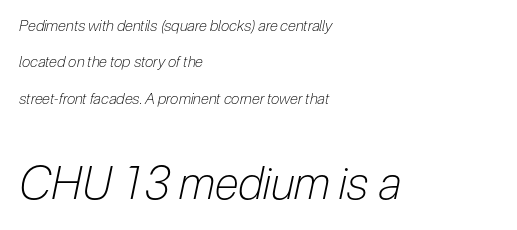
{"italic": "yes", "lean": "right", "slant_degrees": 12, "bold": "no", "weight": "light", "width": "condensed", "stroke_contrast": "low", "x_height": "medium", "monospaced": "no", "underline": "no", "align": "left", "line_spacing": "loose", "line_spacing_ratio": 2.43, "letter_spacing": "normal", "letter_spacing_em": 0.0, "larger_block": "second", "size_ratio": 3.0, "glyph_px": 45}
